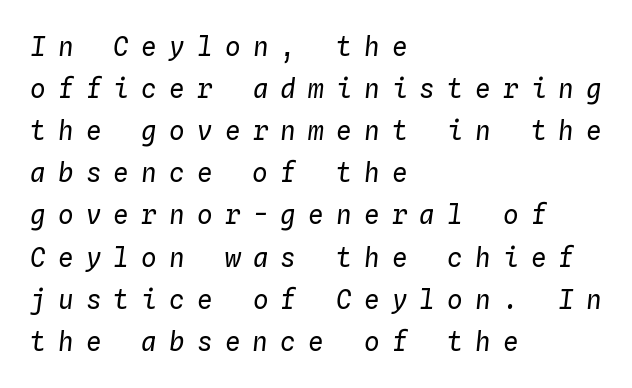
Vertical stems look standard width or narrower in stroke. The gap between lines stays unmarked. Horizontally, the lines are justified to the leading edge only. The passage shown has open, widely tracked lettering throughout. Observe the lean: these are italic letterforms.
